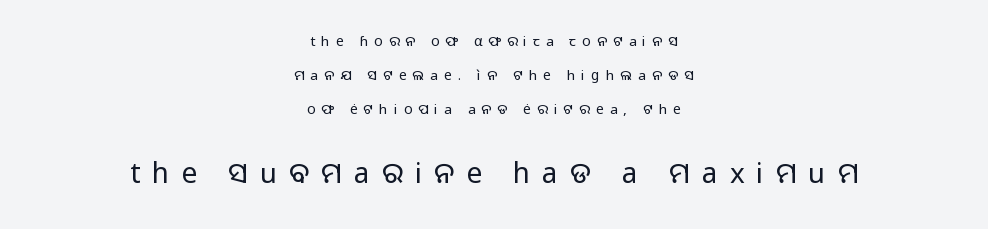
Nothing sits at the stroke ends, so this counts as sans-serif. The rendering enlarges the type as you move from the upper chunk to the lower. The typesetter chose a symmetrical, centered arrangement here. Glance below the letters and you will spot only blank space.
